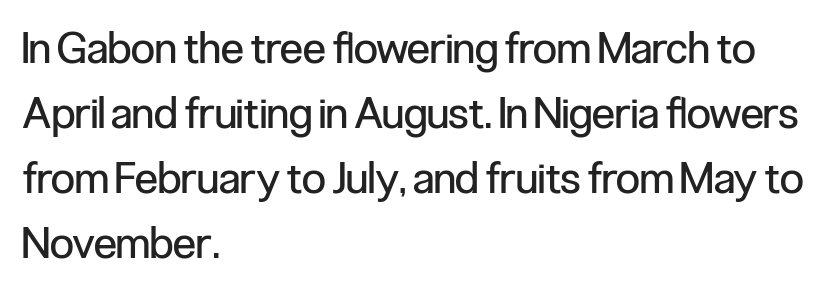
Q: Is the text bold? A: No.
Q: Is the text italic (slanted)? A: No, it is upright.
Q: Is the typeface a serif or a sans-serif typeface? A: Sans-serif.
Q: Is the text underlined? A: No.
Q: How is the paragraph aligned? A: Left-aligned.
Q: Is the spacing between letters normal or unusually wide? A: Normal.
Q: Is the spacing between lines tight, normal or loose? A: Normal.
Q: Width (condensed, normal, or wide)? A: Condensed.
Q: Stroke contrast? A: Low.
Q: x-height? A: Medium.
Q: Monospaced? A: No.
